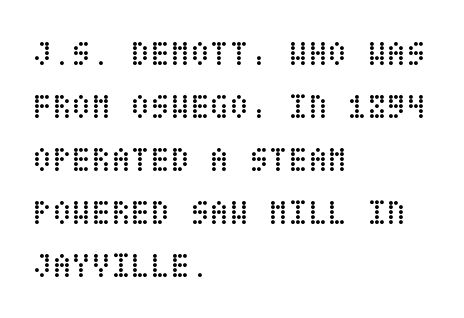
Underlining? Definitely not there. Summary of weight: not heavy and not bold. The specimen reads as upright at a glance. The lines in this sample share a left origin and differ only in where they stop. The leading is moderate, giving the passage an even texture. The face used here is rendered with its standard letterfit.
